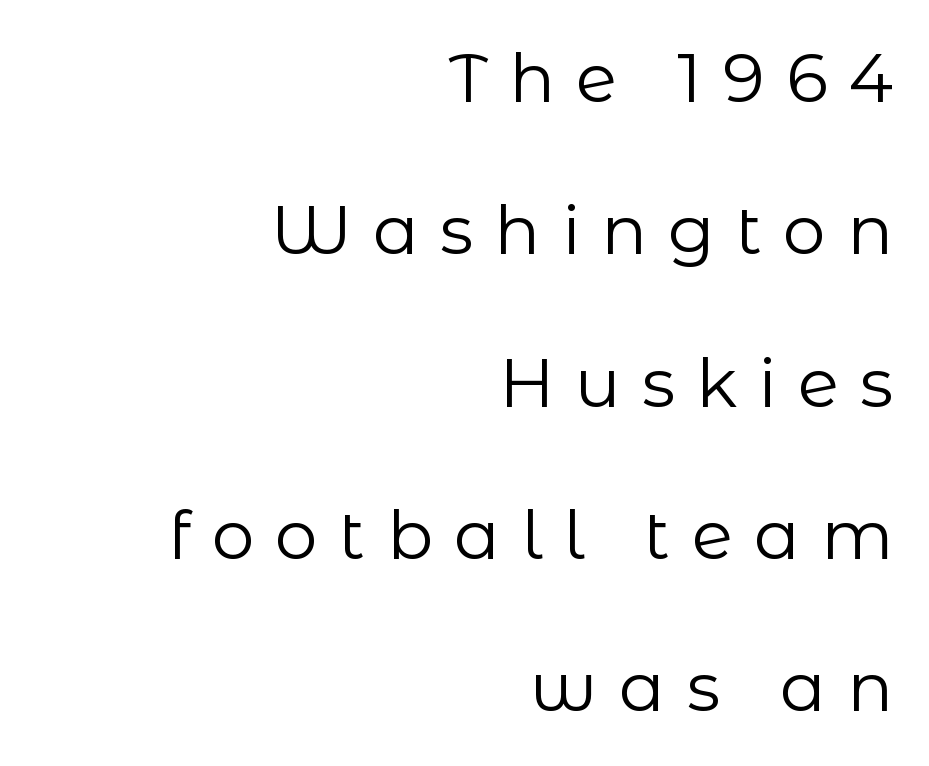
Q: Is the text bold? A: No.
Q: Is the text italic (slanted)? A: No, it is upright.
Q: Is the typeface a serif or a sans-serif typeface? A: Sans-serif.
Q: Is the text underlined? A: No.
Q: How is the paragraph aligned? A: Right-aligned.
Q: Is the spacing between letters normal or unusually wide? A: Unusually wide.
Q: Is the spacing between lines tight, normal or loose? A: Loose.
Q: Width (condensed, normal, or wide)? A: Normal.
Q: Stroke contrast? A: Low.
Q: x-height? A: Medium.
Q: Monospaced? A: No.
